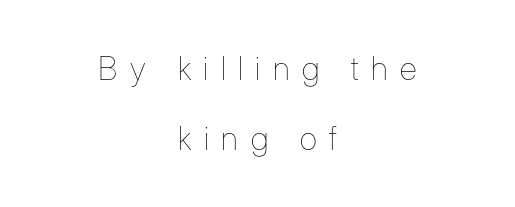
When letters stand straight like this, we call the style roman or upright. The rendering uses natural spacing where letterforms have individual widths. Is the block centered? Yes — each line is placed symmetrically about the middle. A light-to-regular cut is what we see here. The gaps between neighbouring characters are conspicuously large. A bare baseline throughout the passage.
